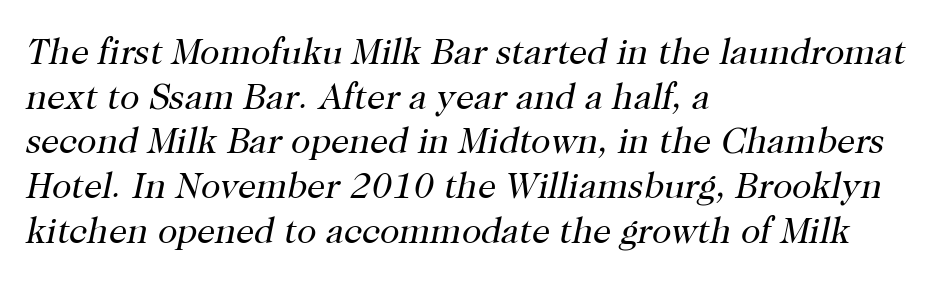
Is the stroke heavy? The answer is a plain regular-or-lighter. Note: serifs present on the glyphs. Every character sits at an angle, as italics do. Looks like regular typesetting: each glyph gets only the width it needs.
